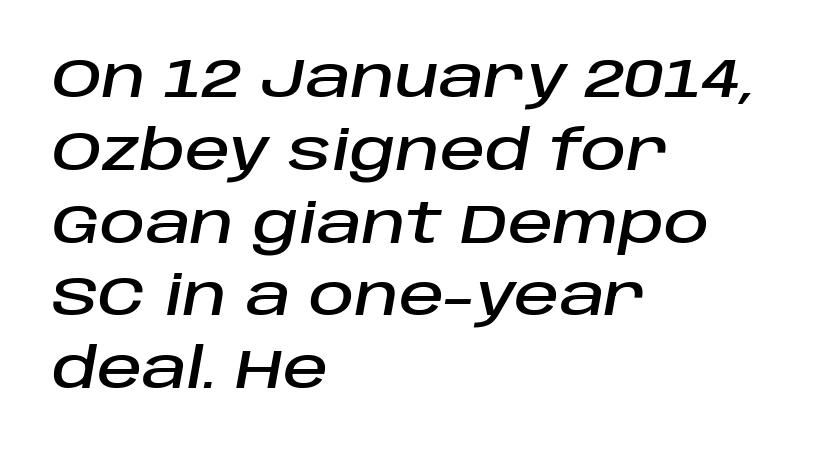
Q: Is the text italic (slanted)? A: Yes, it leans right by about 10 degrees.
Q: Is the text underlined? A: No.
Q: How is the paragraph aligned? A: Left-aligned.
Q: Is the spacing between letters normal or unusually wide? A: Normal.
Q: Is the spacing between lines tight, normal or loose? A: Normal.
Q: Width (condensed, normal, or wide)? A: Normal.
Q: Stroke contrast? A: Low.
Q: x-height? A: Large.
Q: Monospaced? A: No.
